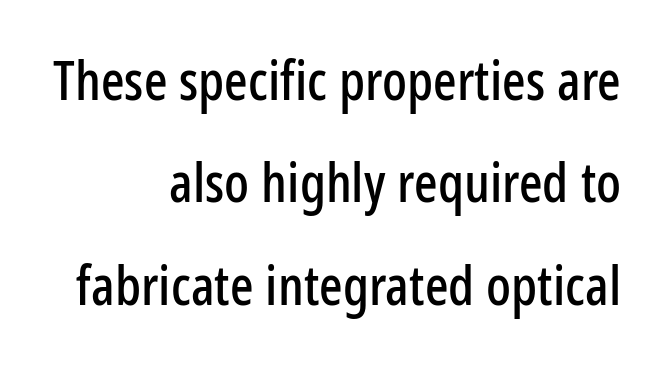
Q: Is the text italic (slanted)? A: No, it is upright.
Q: Is the typeface a serif or a sans-serif typeface? A: Sans-serif.
Q: Is the text underlined? A: No.
Q: How is the paragraph aligned? A: Right-aligned.
Q: Is the spacing between letters normal or unusually wide? A: Normal.
Q: Width (condensed, normal, or wide)? A: Condensed.
Q: Stroke contrast? A: Low.
Q: x-height? A: Medium.
Q: Monospaced? A: No.
